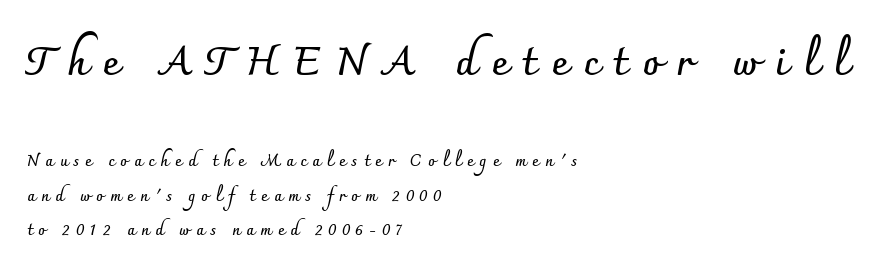
Q: Is the text bold? A: Yes.
Q: Is the text italic (slanted)? A: Yes.
Q: Is the typeface a serif or a sans-serif typeface? A: Sans-serif.
Q: Is the text underlined? A: No.
Q: How is the paragraph aligned? A: Left-aligned.
Q: Is the spacing between letters normal or unusually wide? A: Unusually wide.
Q: Is the spacing between lines tight, normal or loose? A: Loose.
Q: Which block of text is set in a larger size, the first (top) or the second (bottom)? A: The first (top) one.
Q: Width (condensed, normal, or wide)? A: Normal.
Q: Stroke contrast? A: Low.
Q: x-height? A: Small.
Q: Monospaced? A: No.
